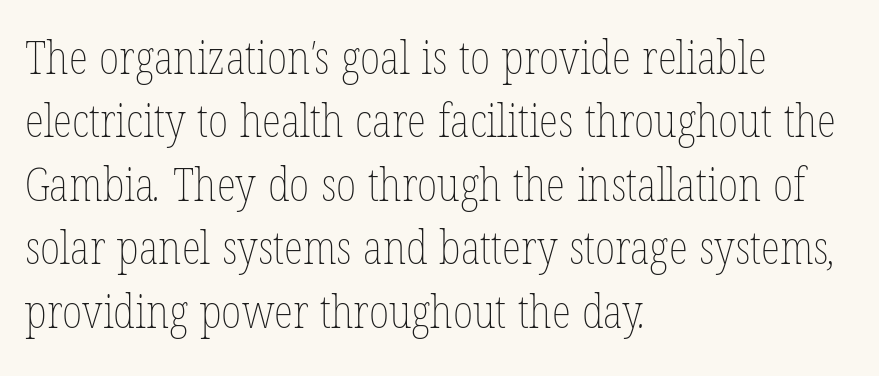
A student would call this left alignment; a typographer would say flush left, rag right. Tracking value appears to be zero — textbook default spacing. Is this a fixed-width face? No — the glyphs have proportional, varying widths. Descender tails drop into unmarked territory.
